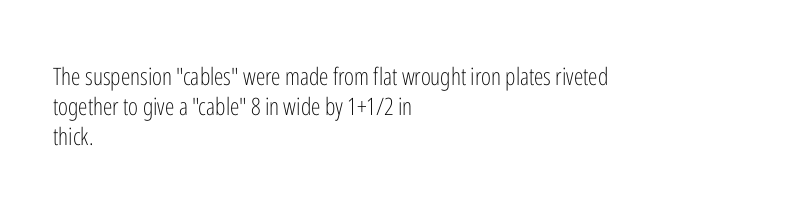
The image shows 24 px text type, upright; set left-aligned, line spacing 1.24x, normal letter spacing, not underlined.
